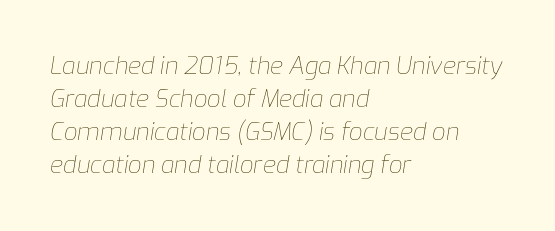
The image shows 24 px text type, italic (leaning right); set left-aligned, normal line spacing (1.38x), normal letter spacing, not underlined.
